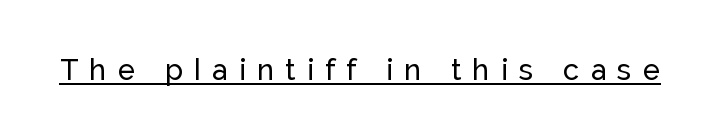
This sample uses a sans-serif face. Ascenders rise straight up at ninety degrees. This sample uses expanded letter spacing, leaving extra air between glyphs. Varying glyph widths throughout — classic text-font behaviour. Each line of the rendering has a horizontal stroke beneath the glyphs.
